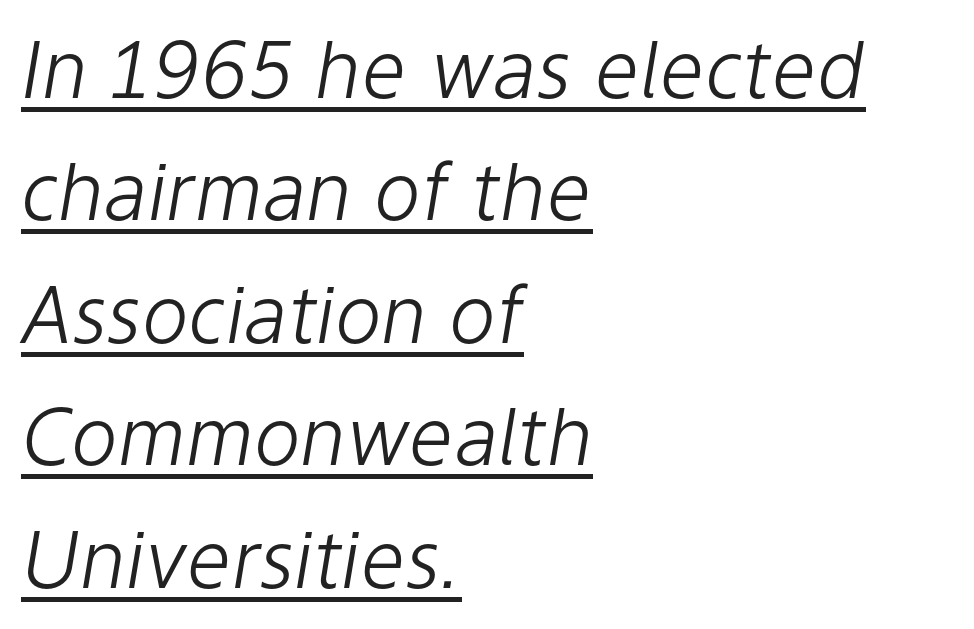
The image shows 79 px light type, italic (leaning right); set left-aligned, normal line spacing (1.55x), normal letter spacing, underlined; low stroke contrast and a medium x-height.
